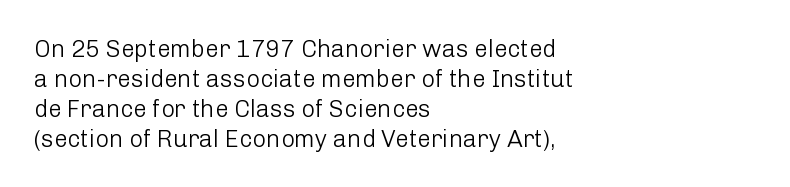
Honestly, there is no underline to notice here at all. The font's upright variant was chosen for this text. Horizontally, the lines are justified to the leading edge only. Bold? No — there's no thickening of the strokes.
